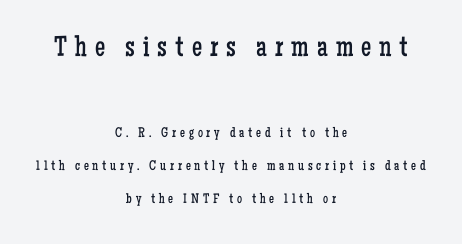
Each letter keeps its own natural width here, so spacing adapts to shape. Glyph-to-glyph distance is far greater than everyday printed text. The typesetter chose a symmetrical, centered arrangement here. In terms of letterform style, serifs are clearly present. A quiet, ordinary-to-light weight characterises the typeface. It's the straight-up-and-down kind of type.
